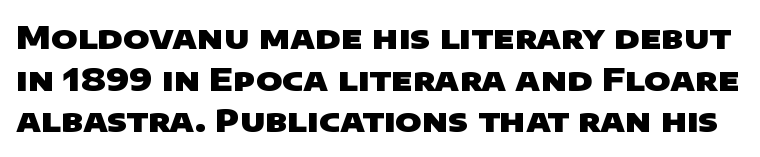
No word sits above an underline. Caption: standard tracking, unaltered. The passage shown is emphatically bold. Vertically, the passage feels balanced, rows spaced as you'd expect. Is this a sans? Yes — the strokes have no serifs.
